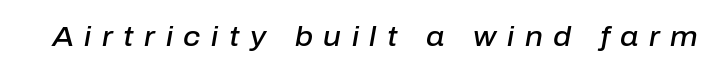
Q: Is the text bold? A: Semi-bold.
Q: Is the text italic (slanted)? A: Yes, it leans right by about 10 degrees.
Q: Is the text underlined? A: No.
Q: Is the spacing between letters normal or unusually wide? A: Unusually wide.
Q: Width (condensed, normal, or wide)? A: Normal.
Q: Stroke contrast? A: Low.
Q: x-height? A: Medium.
Q: Monospaced? A: No.
